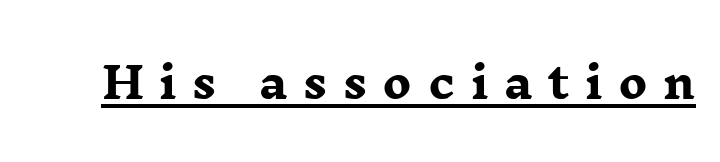
The image shows 43 px heavy, wide serif type, upright; set unusually wide letter spacing (+0.36 em), underlined; low stroke contrast and a medium x-height.
